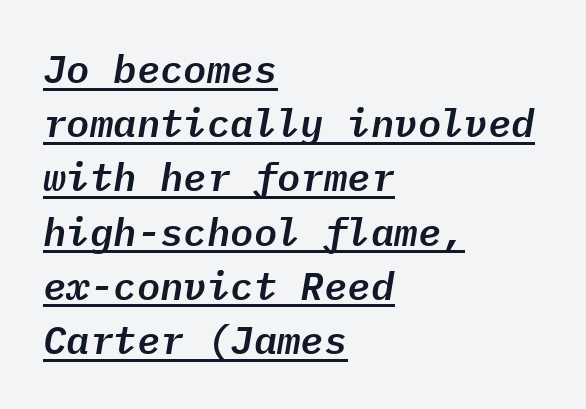
{"italic": "yes", "lean": "right", "slant_degrees": 9, "width": "normal", "stroke_contrast": "low", "x_height": "medium", "monospaced": "yes", "underline": "yes", "align": "left", "line_spacing": "normal", "line_spacing_ratio": 1.39, "letter_spacing": "normal", "letter_spacing_em": 0.0, "glyph_px": 39}
